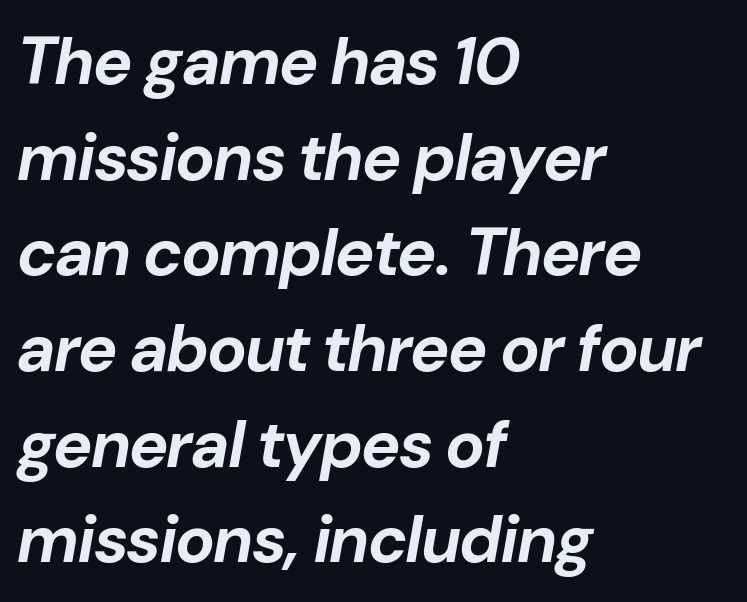
The image shows 66 px bold type, italic (leaning right); set left-aligned, normal line spacing (1.45x), normal letter spacing, not underlined; low stroke contrast and a medium x-height.
